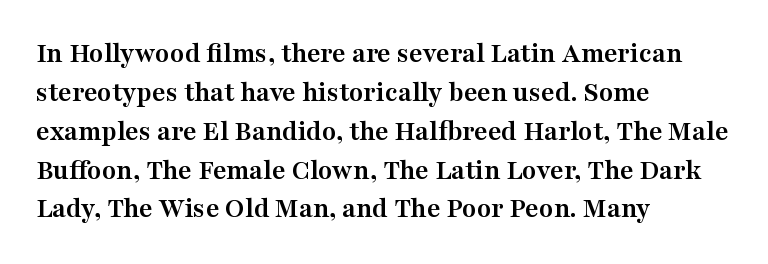
{"serif": "yes", "italic": "no", "bold": "yes", "weight": "semibold", "width": "wide", "stroke_contrast": "medium", "x_height": "medium", "monospaced": "no", "underline": "no", "align": "left", "line_spacing": "normal", "line_spacing_ratio": 1.34, "letter_spacing": "normal", "letter_spacing_em": 0.0, "glyph_px": 29}
